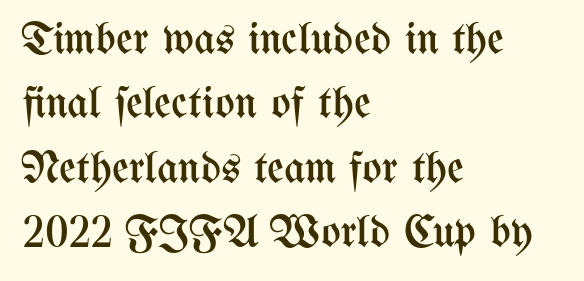
Looks like regular typesetting: each glyph gets only the width it needs. The line-height multiplier appears to be the usual default. Unbolded letterforms with no extra heft. Tracking value appears to be zero — textbook default spacing.
